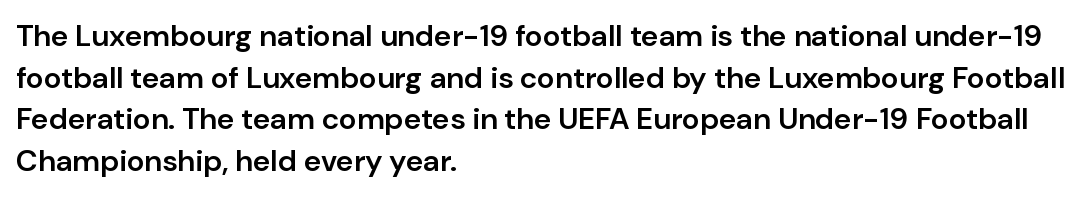
Look at the bottom of the vertical strokes: they stop flat, with no serifs. Summary of vertical rhythm: regular, with standard interline spacing. The axis of the letterforms is exactly vertical. Note the varied advance widths — an 'i' is clearly narrower than an 'm'.
